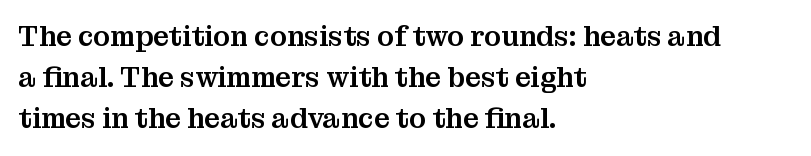
Q: Is the text italic (slanted)? A: No, it is upright.
Q: Is the typeface a serif or a sans-serif typeface? A: Serif.
Q: Is the text underlined? A: No.
Q: How is the paragraph aligned? A: Left-aligned.
Q: Is the spacing between letters normal or unusually wide? A: Normal.
Q: Is the spacing between lines tight, normal or loose? A: Normal.
Q: Width (condensed, normal, or wide)? A: Normal.
Q: Stroke contrast? A: Medium.
Q: x-height? A: Medium.
Q: Monospaced? A: No.
